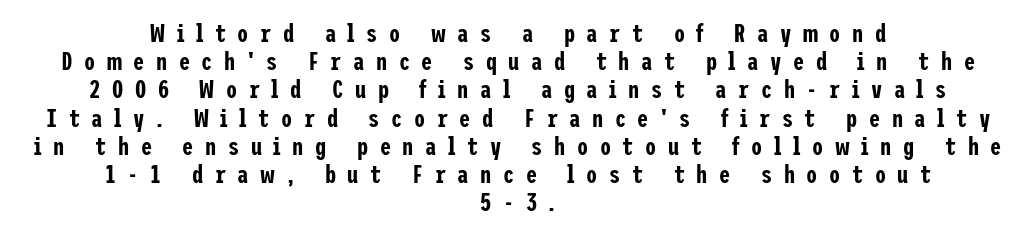
Q: Is the text italic (slanted)? A: No, it is upright.
Q: Is the text underlined? A: No.
Q: How is the paragraph aligned? A: Centered.
Q: Is the spacing between letters normal or unusually wide? A: Unusually wide.
Q: Is the spacing between lines tight, normal or loose? A: Tight.
